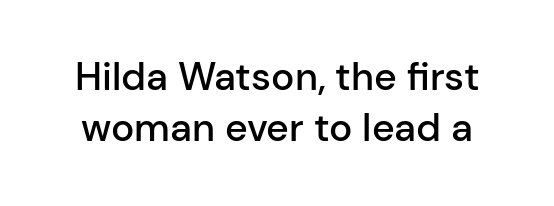
{"serif": "no", "italic": "no", "bold": "semi", "weight": "semibold", "width": "normal", "stroke_contrast": "low", "x_height": "medium", "monospaced": "no", "underline": "no", "line_spacing": "normal", "line_spacing_ratio": 1.32, "letter_spacing": "normal", "letter_spacing_em": 0.0, "glyph_px": 39}
